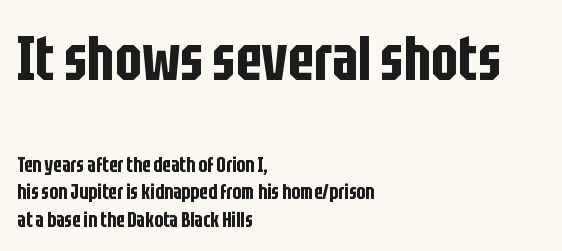
{"serif": "no", "italic": "no", "width": "condensed", "stroke_contrast": "low", "x_height": "large", "monospaced": "no", "underline": "no", "align": "left", "line_spacing": "normal", "line_spacing_ratio": 1.32, "letter_spacing": "normal", "letter_spacing_em": 0.0, "larger_block": "first", "size_ratio": 3.0, "glyph_px": 63}
